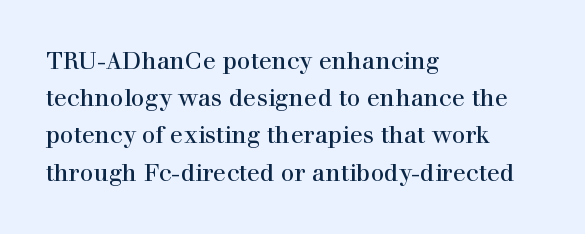
Q: Is the text italic (slanted)? A: No, it is upright.
Q: Is the text underlined? A: No.
Q: How is the paragraph aligned? A: Left-aligned.
Q: Is the spacing between letters normal or unusually wide? A: Normal.
Q: Is the spacing between lines tight, normal or loose? A: Normal.
